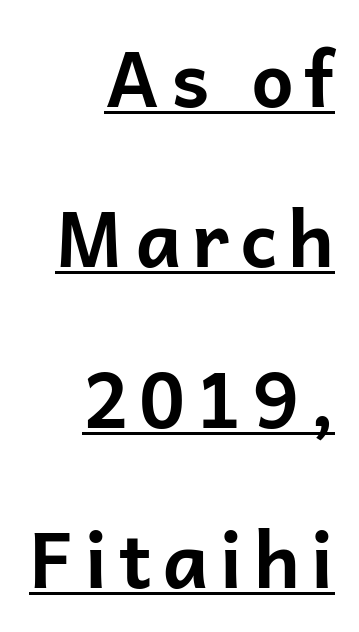
{"serif": "no", "italic": "no", "bold": "yes", "weight": "bold", "width": "normal", "stroke_contrast": "low", "x_height": "medium", "monospaced": "no", "underline": "yes", "align": "right", "line_spacing": "loose", "line_spacing_ratio": 2.11, "glyph_px": 76}
